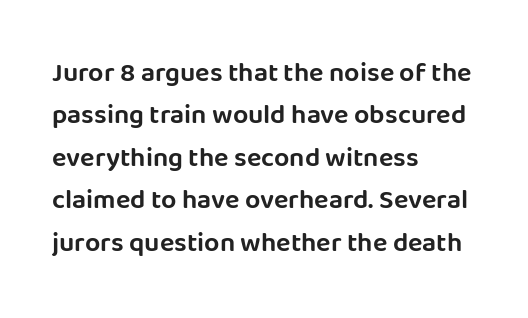
Successive baselines arrive at the customary interval. Tall strokes in this sample are plumb rather than angled. Where is the straight margin? On the left. Lines of text with bare space underneath. Each word holds together tightly as a unit, with standard inter-letter gaps.
